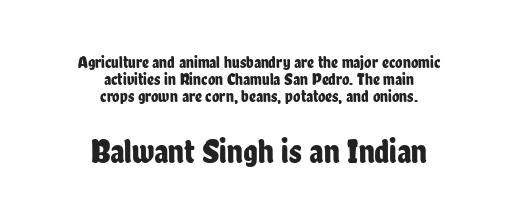
The image shows 34 px condensed sans-serif type, upright; set centered, tight line spacing (1.01x), normal letter spacing, not underlined; the second (bottom) block is 2.0x larger; low stroke contrast and a medium x-height.
